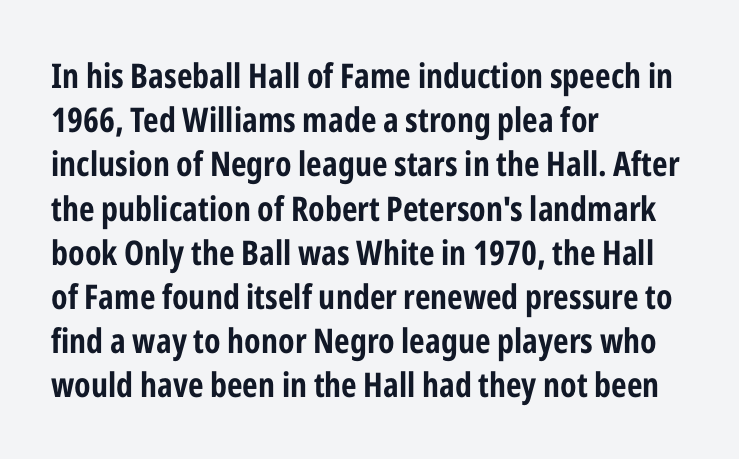
{"serif": "no", "italic": "no", "bold": "yes", "weight": "bold", "width": "condensed", "stroke_contrast": "low", "x_height": "medium", "monospaced": "no", "underline": "no", "align": "left", "line_spacing": "normal", "line_spacing_ratio": 1.3, "letter_spacing": "normal", "letter_spacing_em": 0.0, "glyph_px": 34}
